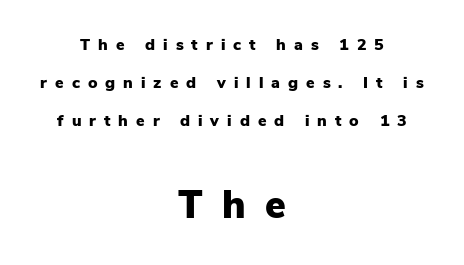
Italic: no, the glyphs are upright roman. The face used here appears at its bigger size in the lower chunk. Where is the straight margin? There isn't one; the lines are centered. Note: no serifs on the glyphs.
